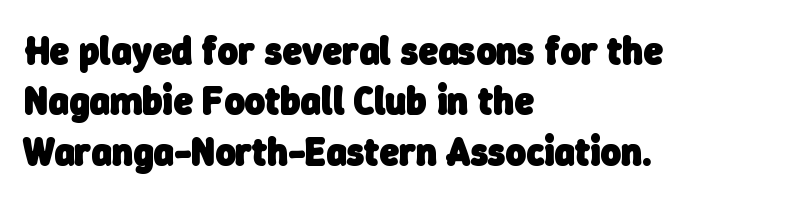
These lines sit exactly where default settings would place them. A sans-serif font was chosen for this passage. The rendering keeps characters at their native spacing. Do the characters align in a grid? No, the font is proportional.
